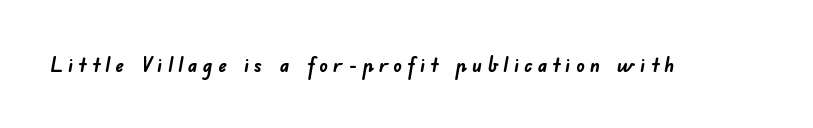
Typographic density is high because the face is bold. Descender tails drop into unmarked territory. The horizontal fit of the characters is loose and conspicuously gappy.
